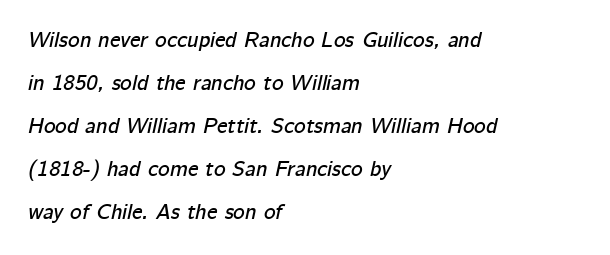
Q: Is the text italic (slanted)? A: Yes, it leans right by about 12 degrees.
Q: Is the text underlined? A: No.
Q: How is the paragraph aligned? A: Left-aligned.
Q: Is the spacing between letters normal or unusually wide? A: Normal.
Q: Is the spacing between lines tight, normal or loose? A: Loose.
